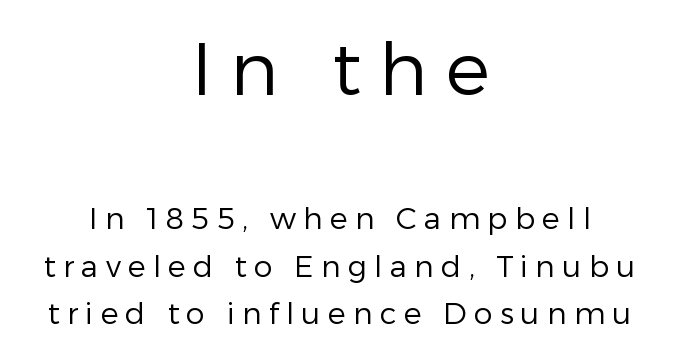
{"serif": "no", "italic": "no", "bold": "no", "weight": "regular", "width": "normal", "stroke_contrast": "low", "x_height": "medium", "monospaced": "no", "underline": "no", "align": "center", "line_spacing": "normal", "line_spacing_ratio": 1.58, "letter_spacing": "wide", "letter_spacing_em": 0.24, "larger_block": "first", "size_ratio": 2.47, "glyph_px": 74}
